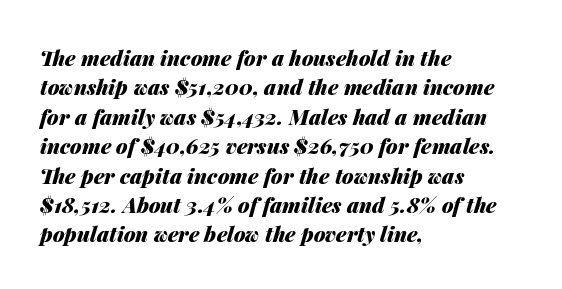
The image shows 21 px bold type, italic (leaning right); set left-aligned, normal line spacing (1.4x), normal letter spacing, not underlined.
